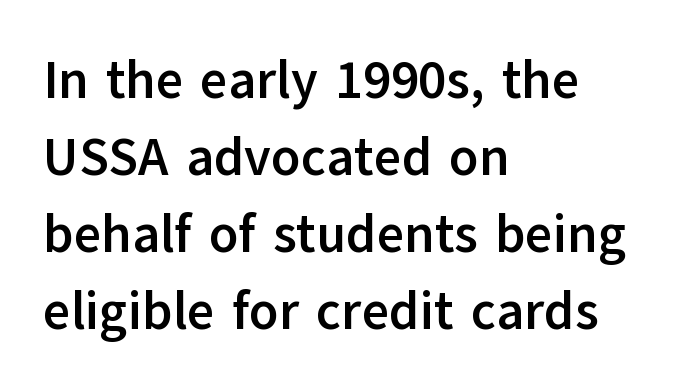
{"serif": "no", "italic": "no", "bold": "yes", "weight": "semibold", "width": "normal", "stroke_contrast": "low", "x_height": "medium", "monospaced": "no", "underline": "no", "align": "left", "line_spacing": "normal", "line_spacing_ratio": 1.45, "letter_spacing": "normal", "letter_spacing_em": 0.0, "glyph_px": 53}
